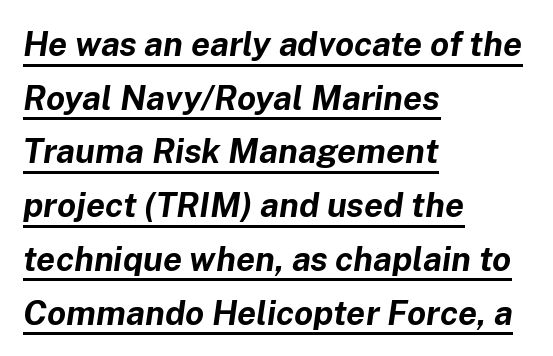
The image shows 34 px bold type, italic (leaning right); set left-aligned, normal line spacing (1.58x), normal letter spacing, underlined; low stroke contrast and a medium x-height.
